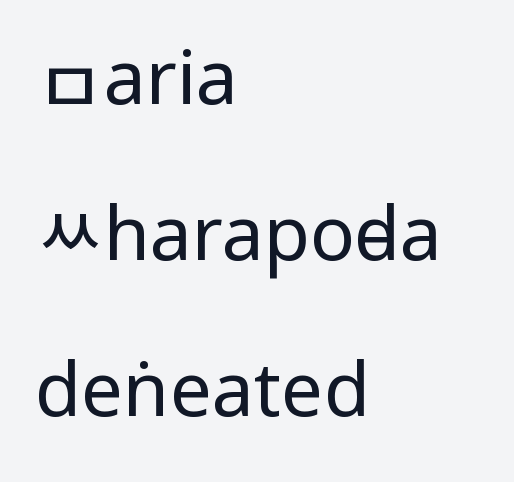
{"serif": "no", "italic": "no", "bold": "no", "weight": "regular", "width": "condensed", "stroke_contrast": "low", "x_height": "large", "monospaced": "no", "underline": "no", "align": "left", "line_spacing": "loose", "line_spacing_ratio": 2.08, "letter_spacing": "normal", "letter_spacing_em": 0.0, "glyph_px": 75}
